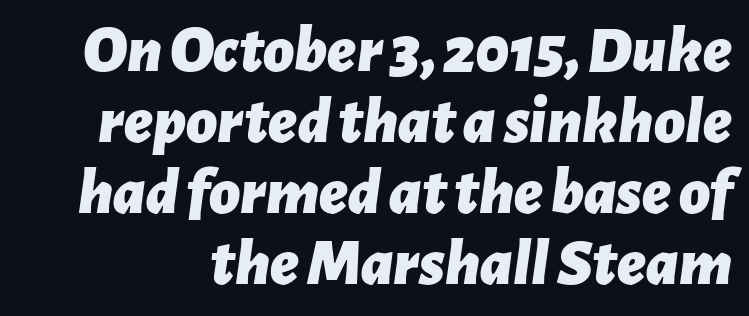
{"italic": "yes", "lean": "right", "slant_degrees": 7, "bold": "yes", "weight": "bold", "width": "normal", "stroke_contrast": "low", "x_height": "medium", "monospaced": "no", "underline": "no", "line_spacing": "tight", "line_spacing_ratio": 1.06, "letter_spacing": "normal", "letter_spacing_em": 0.0, "glyph_px": 67}
